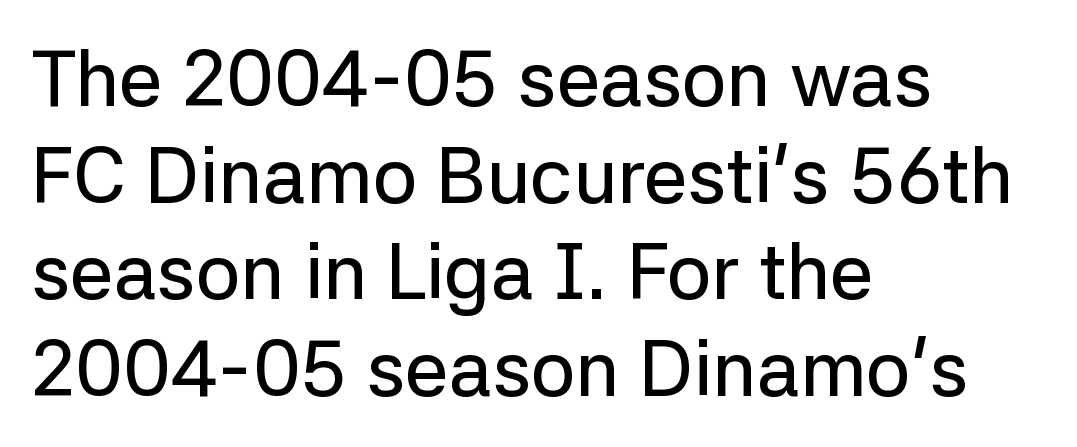
Each letter keeps its own natural width here, so spacing adapts to shape. The face used here is rendered with its standard letterfit. Horizontal alignment here is leftward, the default for most running prose. The passage shown is not underscored anywhere.
